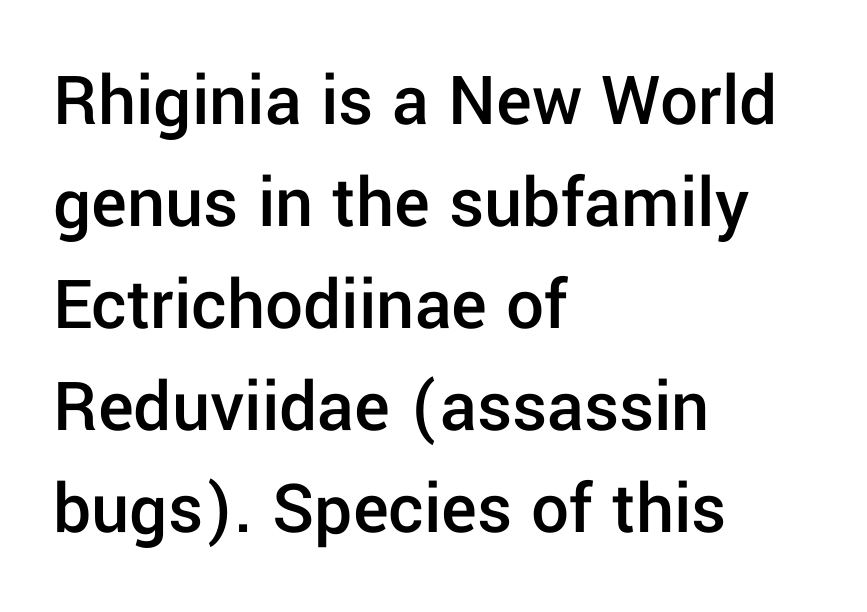
{"serif": "no", "italic": "no", "bold": "semi", "weight": "semibold", "width": "normal", "stroke_contrast": "low", "x_height": "medium", "monospaced": "no", "underline": "no", "align": "left", "line_spacing": "normal", "line_spacing_ratio": 1.36, "letter_spacing": "normal", "letter_spacing_em": 0.0, "glyph_px": 75}
